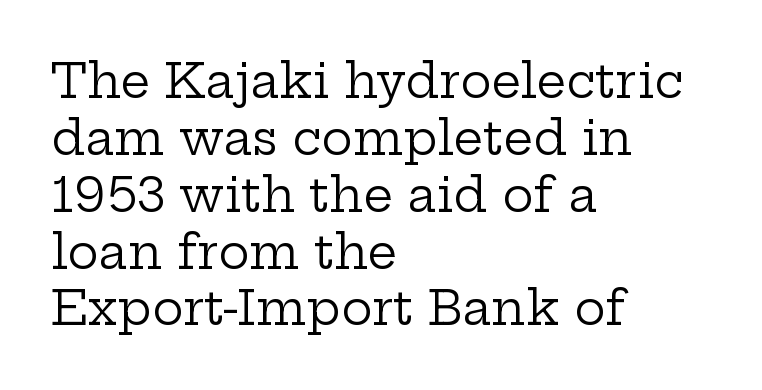
{"serif": "yes", "italic": "no", "bold": "no", "weight": "regular", "width": "wide", "stroke_contrast": "low", "x_height": "medium", "monospaced": "no", "underline": "no", "align": "left", "line_spacing_ratio": 1.21, "letter_spacing": "normal", "letter_spacing_em": 0.0, "glyph_px": 47}
